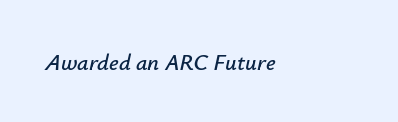
{"italic": "yes", "lean": "right", "slant_degrees": 12, "underline": "no", "align": "left", "letter_spacing": "normal", "letter_spacing_em": 0.0, "glyph_px": 23}
